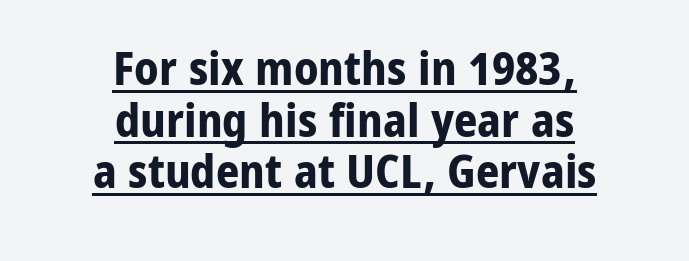
Q: Is the text bold? A: Yes.
Q: Is the text italic (slanted)? A: No, it is upright.
Q: Is the typeface a serif or a sans-serif typeface? A: Sans-serif.
Q: Is the text underlined? A: Yes.
Q: How is the paragraph aligned? A: Centered.
Q: Is the spacing between letters normal or unusually wide? A: Normal.
Q: Is the spacing between lines tight, normal or loose? A: Tight.
Q: Width (condensed, normal, or wide)? A: Normal.
Q: Stroke contrast? A: Low.
Q: x-height? A: Medium.
Q: Monospaced? A: No.
